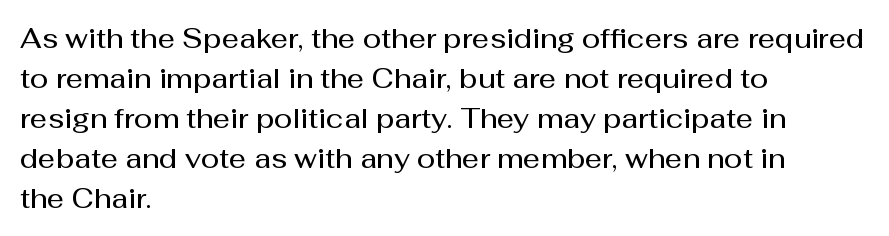
The image shows 27 px text type, upright; set left-aligned, normal line spacing (1.48x), normal letter spacing, not underlined.
